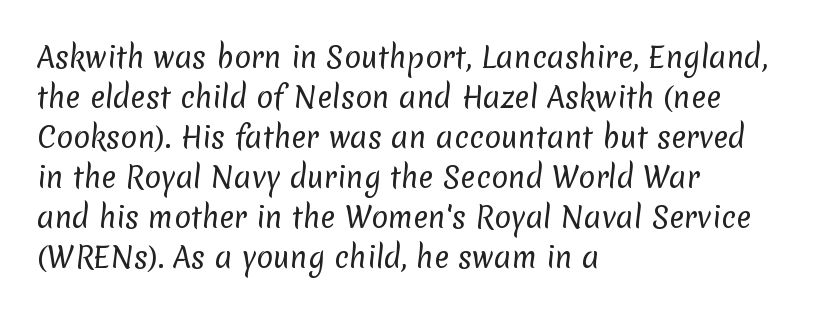
Q: Is the text bold? A: No.
Q: Is the typeface a serif or a sans-serif typeface? A: Sans-serif.
Q: Is the text underlined? A: No.
Q: How is the paragraph aligned? A: Left-aligned.
Q: Is the spacing between letters normal or unusually wide? A: Normal.
Q: Is the spacing between lines tight, normal or loose? A: Normal.
Q: Width (condensed, normal, or wide)? A: Normal.
Q: Stroke contrast? A: Low.
Q: x-height? A: Medium.
Q: Monospaced? A: No.
